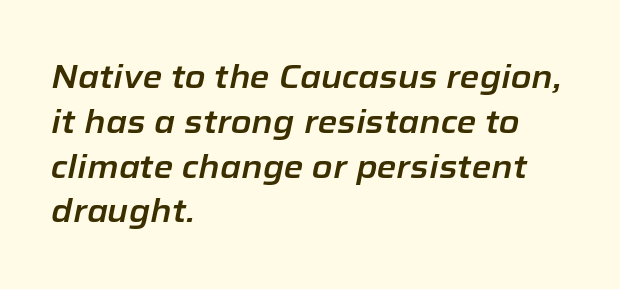
The image shows 32 px text type, italic (leaning right); set left-aligned, normal line spacing (1.4x), normal letter spacing, not underlined; low stroke contrast and a medium x-height.
